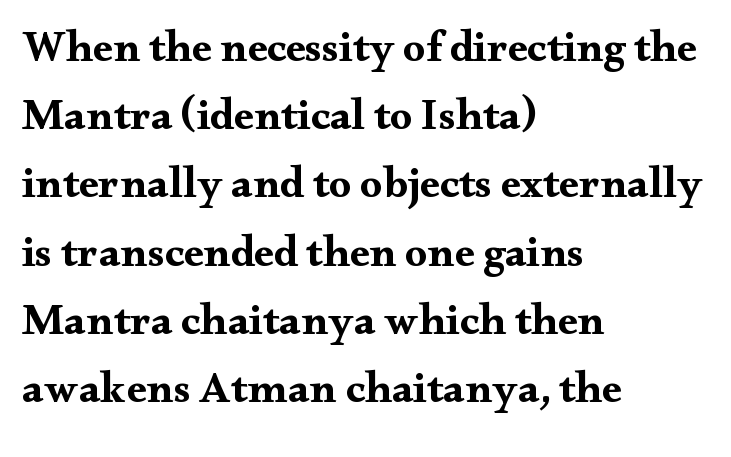
Q: Is the text bold? A: Yes.
Q: Is the text italic (slanted)? A: No, it is upright.
Q: Is the typeface a serif or a sans-serif typeface? A: Serif.
Q: Is the text underlined? A: No.
Q: How is the paragraph aligned? A: Left-aligned.
Q: Is the spacing between letters normal or unusually wide? A: Normal.
Q: Is the spacing between lines tight, normal or loose? A: Normal.
Q: Width (condensed, normal, or wide)? A: Wide.
Q: Stroke contrast? A: Medium.
Q: x-height? A: Small.
Q: Monospaced? A: No.
